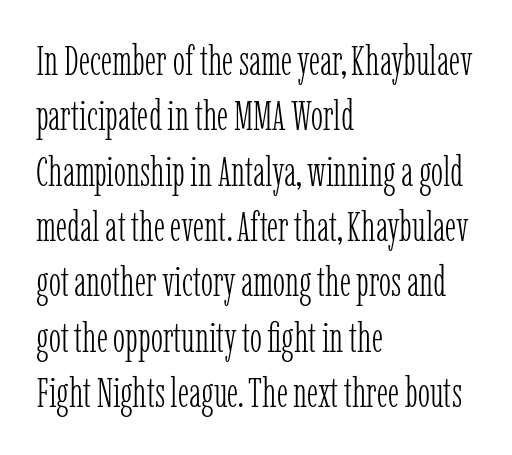
{"serif": "yes", "italic": "no", "bold": "no", "weight": "light", "width": "condensed", "stroke_contrast": "low", "x_height": "medium", "monospaced": "no", "underline": "no", "align": "left", "line_spacing": "normal", "line_spacing_ratio": 1.35, "letter_spacing": "normal", "letter_spacing_em": 0.0, "glyph_px": 41}
